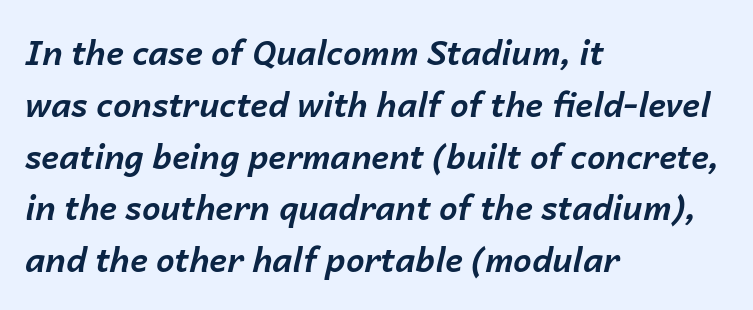
Each row of text sits above clean, open space. Default kerning and tracking; the words read as compact shapes. You could not count columns in this text — the font is proportionally spaced. The rows are spaced the way most documents space them.
